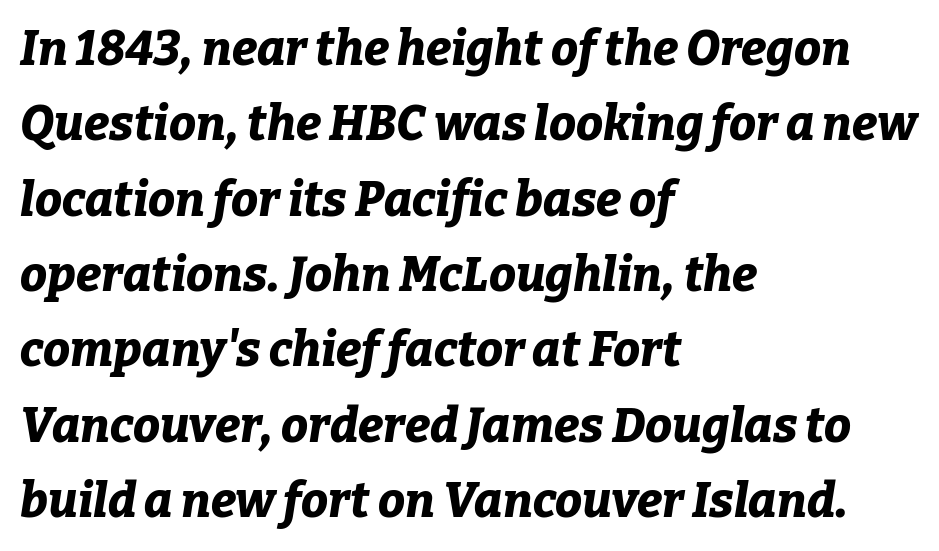
The lines sit at an ordinary, default distance from one another. Each word holds together tightly as a unit, with standard inter-letter gaps. These lines are rendered in a variable-pitch font. The text block is weighted toward the left margin, trailing off unevenly rightward. The text carries the slant typical of an italic or oblique font. Anything drawn beneath the words? Only blank space.
